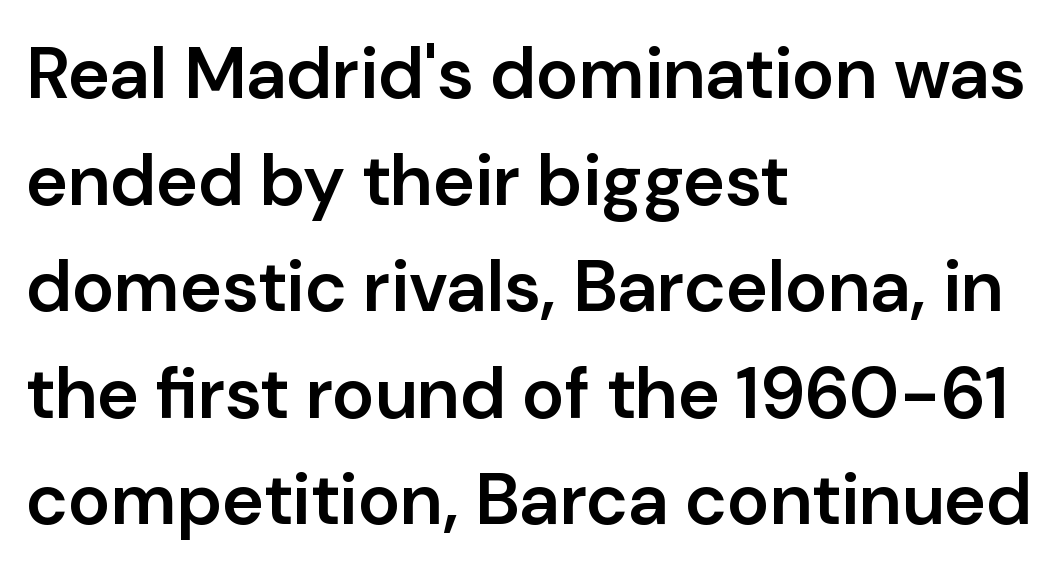
Q: Is the text bold? A: Semi-bold.
Q: Is the text italic (slanted)? A: No, it is upright.
Q: Is the typeface a serif or a sans-serif typeface? A: Sans-serif.
Q: Is the text underlined? A: No.
Q: How is the paragraph aligned? A: Left-aligned.
Q: Is the spacing between letters normal or unusually wide? A: Normal.
Q: Is the spacing between lines tight, normal or loose? A: Normal.
Q: Width (condensed, normal, or wide)? A: Normal.
Q: Stroke contrast? A: Low.
Q: x-height? A: Medium.
Q: Monospaced? A: No.
